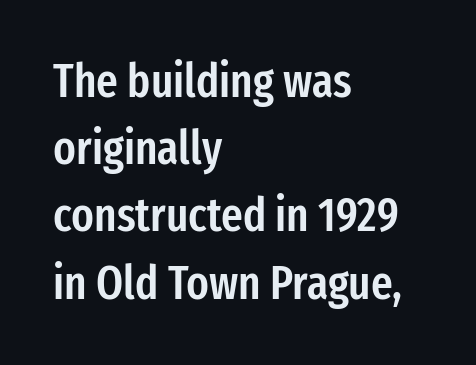
The image shows 47 px semibold, condensed sans-serif type, upright; set left-aligned, normal line spacing (1.43x), normal letter spacing, not underlined; low stroke contrast and a medium x-height.
